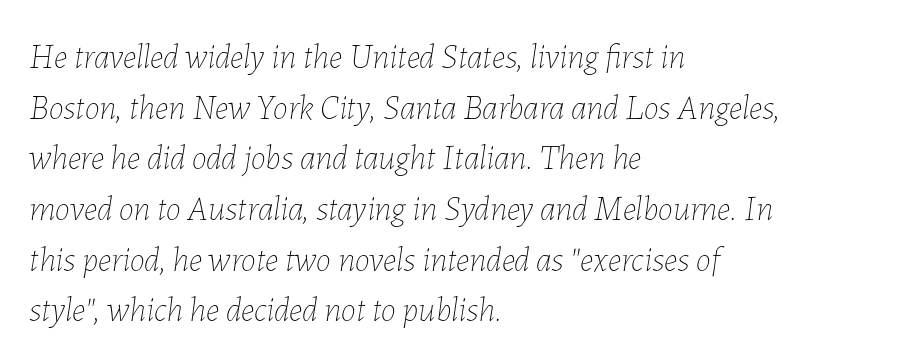
{"italic": "yes", "lean": "right", "slant_degrees": 7, "bold": "no", "weight": "thin", "width": "normal", "stroke_contrast": "low", "x_height": "medium", "monospaced": "no", "underline": "no", "align": "left", "line_spacing": "normal", "line_spacing_ratio": 1.49, "letter_spacing": "normal", "letter_spacing_em": 0.0, "glyph_px": 34}
